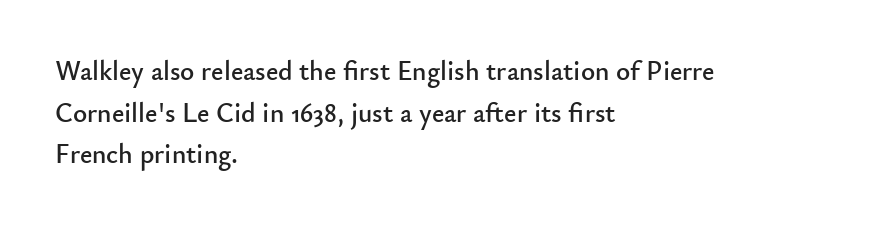
Q: Is the text italic (slanted)? A: No, it is upright.
Q: Is the text underlined? A: No.
Q: How is the paragraph aligned? A: Left-aligned.
Q: Is the spacing between letters normal or unusually wide? A: Normal.
Q: Is the spacing between lines tight, normal or loose? A: Normal.
